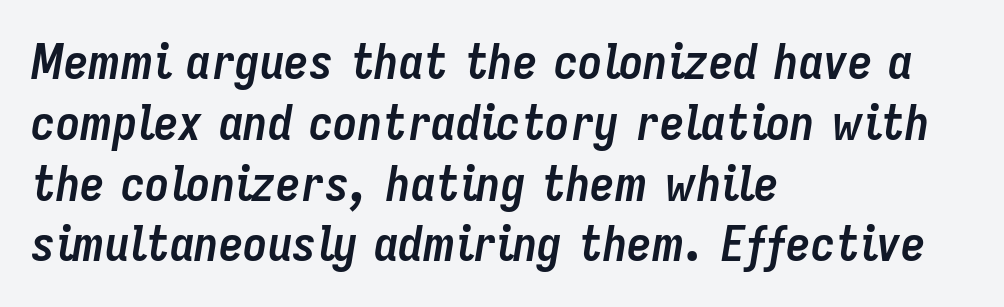
The rendering uses natural spacing where letterforms have individual widths. Clear beneath every line of the passage. The compositor pushed each line to the left boundary. If you drew a line through each stem, it would be angled. The characters look thick and weighty, a clear bold.
